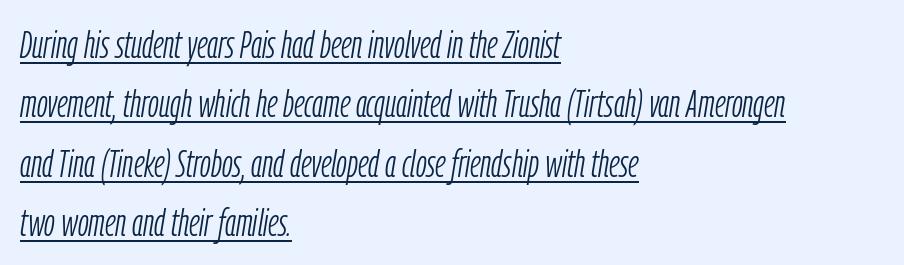
An italicized treatment has been applied to the whole sample. The rows are spaced the way most documents space them. Inter-character spacing is left at the font's built-in metrics. Typeset ragged right — the left edge is the straight one.
